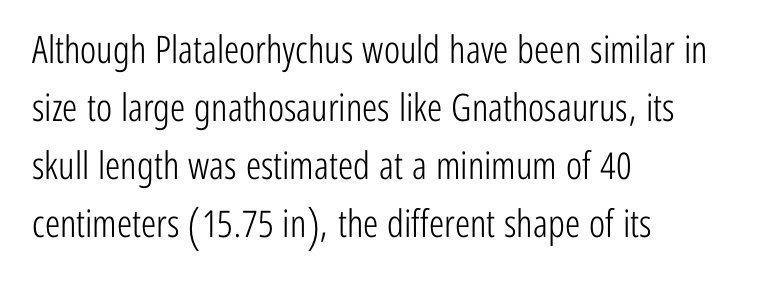
Italic: no, the glyphs are upright roman. What's the leading like? Ordinary, nothing unusual. Character widths vary here, with narrow letters taking less room than wide ones. Underline: absent.
